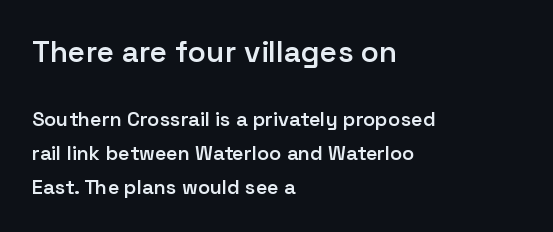
{"serif": "no", "italic": "no", "bold": "semi", "weight": "semibold", "width": "normal", "stroke_contrast": "low", "x_height": "medium", "monospaced": "no", "underline": "no", "align": "left", "line_spacing": "normal", "line_spacing_ratio": 1.68, "letter_spacing": "normal", "letter_spacing_em": 0.0, "larger_block": "first", "size_ratio": 1.5, "glyph_px": 30}
